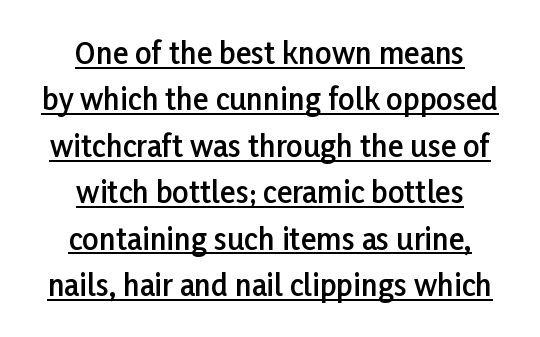
{"serif": "no", "italic": "no", "bold": "semi", "weight": "semibold", "width": "normal", "stroke_contrast": "low", "x_height": "medium", "monospaced": "no", "underline": "yes", "align": "center", "line_spacing": "normal", "line_spacing_ratio": 1.6, "letter_spacing": "normal", "letter_spacing_em": 0.0, "glyph_px": 29}
